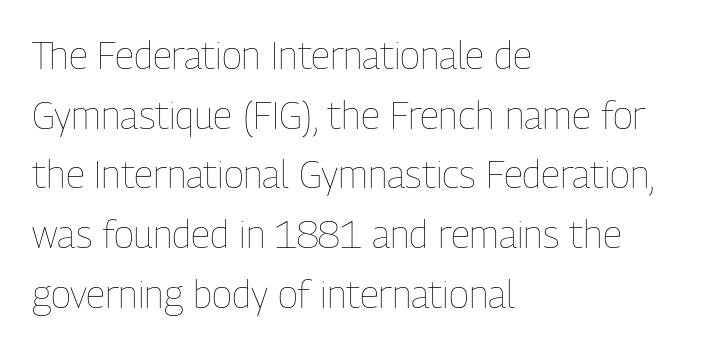
Q: Is the text bold? A: No.
Q: Is the text italic (slanted)? A: No, it is upright.
Q: Is the text underlined? A: No.
Q: How is the paragraph aligned? A: Left-aligned.
Q: Is the spacing between letters normal or unusually wide? A: Normal.
Q: Is the spacing between lines tight, normal or loose? A: Normal.
Q: Width (condensed, normal, or wide)? A: Condensed.
Q: Stroke contrast? A: Low.
Q: x-height? A: Medium.
Q: Monospaced? A: No.
